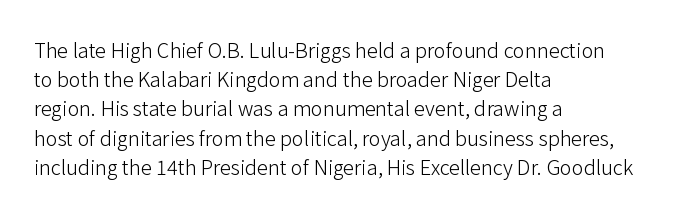
A normal amount of white space separates one row of letters from the next. The foot of each line stays bare and open. The ragged edge is on the right, which tells us the setting is flush left. This sample uses an upright cut, with every glyph sitting square on the baseline. No chunkiness to these letters — they're not bold. Does extra space separate the letters? No, they use regular spacing.
